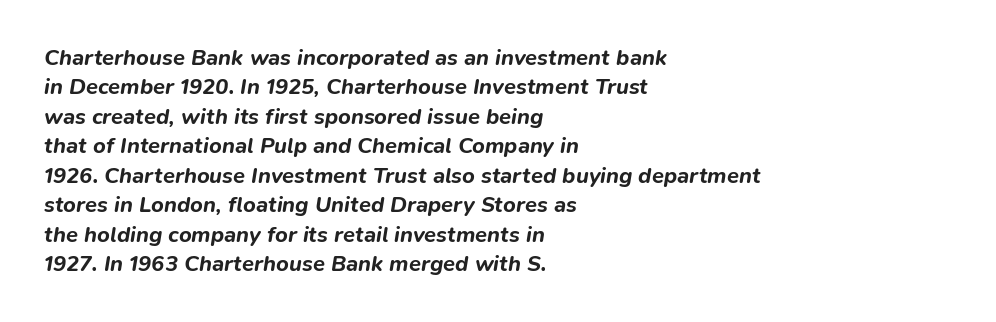
Q: Is the text bold? A: Yes.
Q: Is the text italic (slanted)? A: Yes, it leans right by about 9 degrees.
Q: Is the text underlined? A: No.
Q: How is the paragraph aligned? A: Left-aligned.
Q: Is the spacing between letters normal or unusually wide? A: Normal.
Q: Is the spacing between lines tight, normal or loose? A: Normal.
